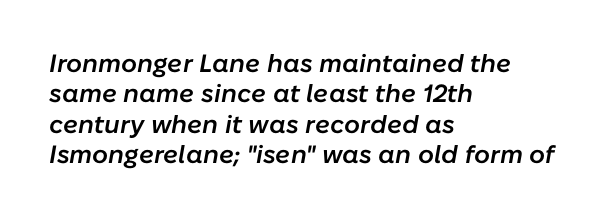
{"italic": "yes", "lean": "right", "slant_degrees": 10, "bold": "semi", "underline": "no", "align": "left", "line_spacing_ratio": 1.22, "letter_spacing": "normal", "letter_spacing_em": 0.0, "glyph_px": 25}
